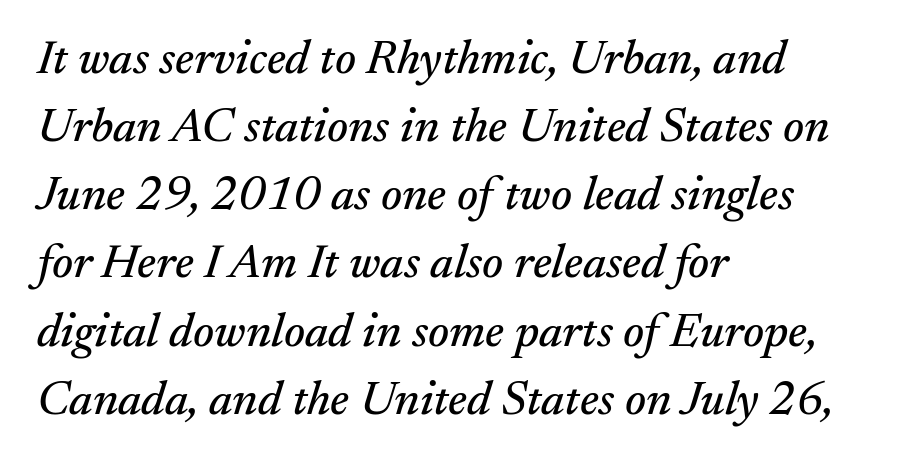
The image shows 48 px serif type, italic (leaning right); set left-aligned, normal line spacing (1.42x), normal letter spacing, not underlined; medium stroke contrast and a small x-height.
